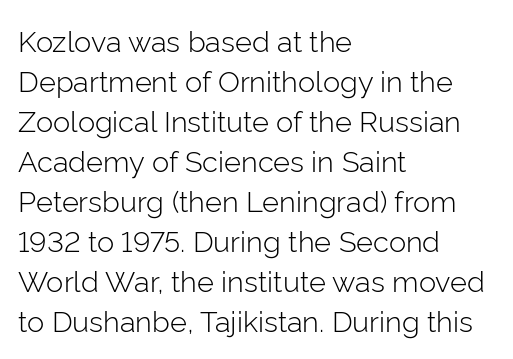
These lines stack with their left ends in a neat column. This is not heavy type; no bold has been used. Quick note: interline space is typical. The axis of the letterforms is exactly vertical. This sample has the flowing, uneven cadence of proportional lettering.
